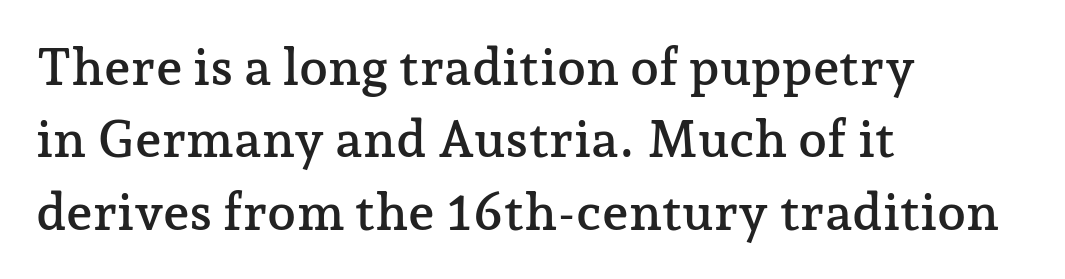
Q: Is the text italic (slanted)? A: No, it is upright.
Q: Is the typeface a serif or a sans-serif typeface? A: Serif.
Q: Is the text underlined? A: No.
Q: How is the paragraph aligned? A: Left-aligned.
Q: Is the spacing between letters normal or unusually wide? A: Normal.
Q: Is the spacing between lines tight, normal or loose? A: Normal.
Q: Width (condensed, normal, or wide)? A: Normal.
Q: Stroke contrast? A: Low.
Q: x-height? A: Medium.
Q: Monospaced? A: No.
